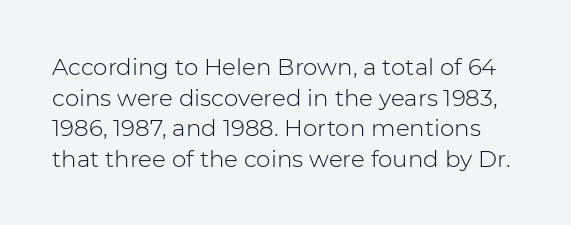
Q: Is the text bold? A: No.
Q: Is the text italic (slanted)? A: No, it is upright.
Q: Is the text underlined? A: No.
Q: Is the spacing between letters normal or unusually wide? A: Normal.
Q: Is the spacing between lines tight, normal or loose? A: Normal.
